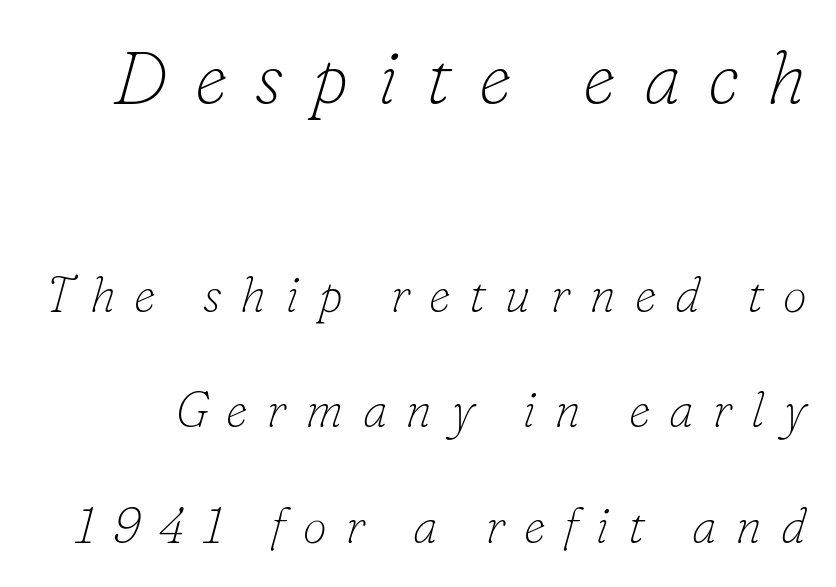
The image shows 74 px thin serif type, italic (leaning right); set loose line spacing (2.36x), unusually wide letter spacing (+0.38 em), not underlined; the first (top) block is 1.51x larger; low stroke contrast and a small x-height.
